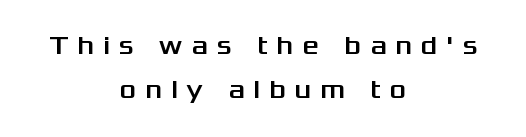
{"italic": "no", "underline": "no", "align": "center", "line_spacing": "normal", "line_spacing_ratio": 1.69, "letter_spacing": "wide", "letter_spacing_em": 0.33, "glyph_px": 26}
